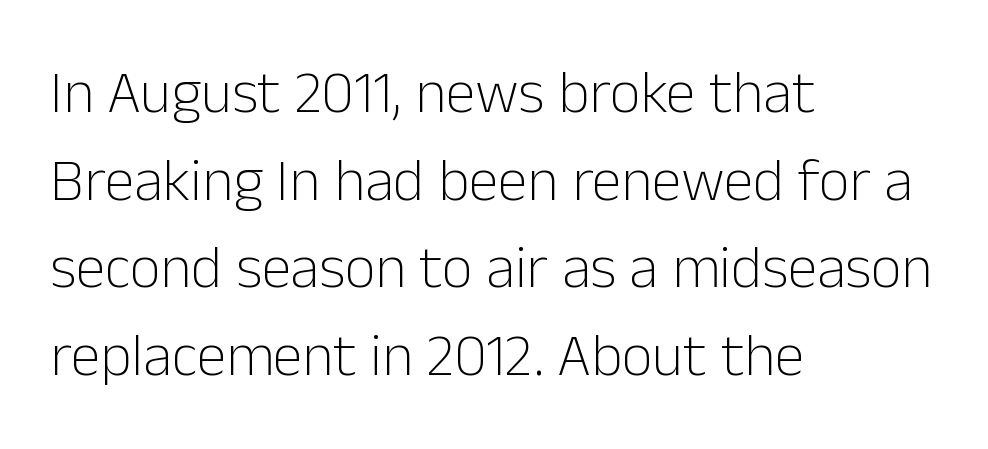
The image shows 60 px light sans-serif type, upright; set left-aligned, normal line spacing (1.46x), normal letter spacing, not underlined; low stroke contrast and a medium x-height.
